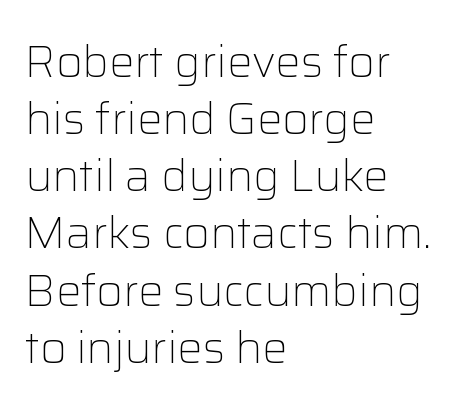
{"serif": "no", "italic": "no", "bold": "no", "weight": "light", "width": "normal", "stroke_contrast": "low", "x_height": "medium", "monospaced": "no", "underline": "no", "align": "left", "line_spacing": "normal", "line_spacing_ratio": 1.27, "letter_spacing": "normal", "letter_spacing_em": 0.0, "glyph_px": 45}
